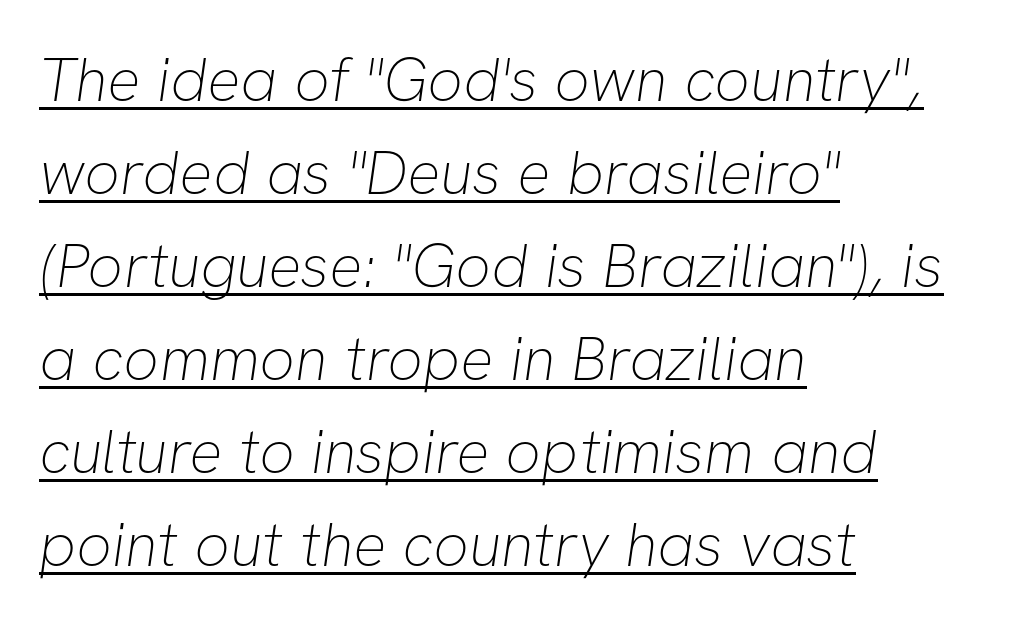
These glyphs show unthickened strokes, regular width or finer. Does the copy run flush right? No — it runs flush left. These lines are composed in type without serifs. These lines are rendered in a variable-pitch font. A rule runs beneath these lines of type. Students, note that the glyphs here touch the page at normal intervals.
